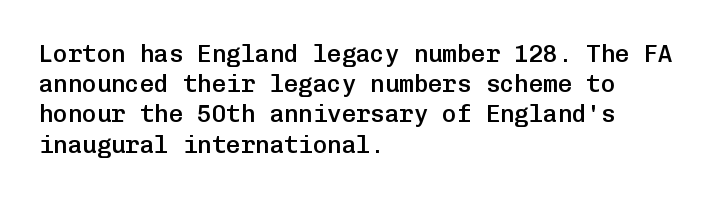
These lines are set flush left with a ragged right edge. Reading down the column, the eye jumps a familiar distance to each next line. The face used here is a semibold: visibly heavier than regular, lighter than bold. The specimen omits any rule beneath the text block's lines. Spacing between characters is what you'd get straight out of the box.
